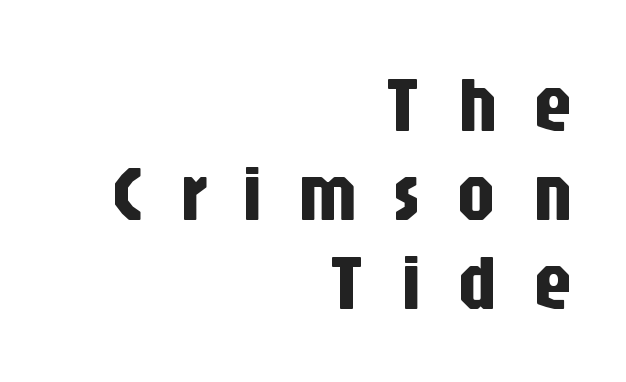
{"serif": "no", "italic": "no", "width": "condensed", "stroke_contrast": "low", "x_height": "large", "monospaced": "no", "underline": "no", "align": "right", "line_spacing": "tight", "line_spacing_ratio": 1.14, "letter_spacing": "wide", "letter_spacing_em": 0.45, "glyph_px": 78}
